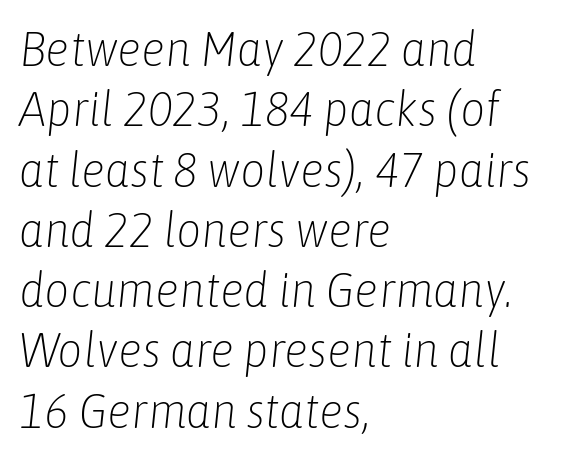
{"italic": "yes", "lean": "right", "slant_degrees": 6, "bold": "no", "weight": "light", "width": "condensed", "stroke_contrast": "low", "x_height": "medium", "monospaced": "no", "underline": "no", "align": "left", "line_spacing_ratio": 1.23, "letter_spacing": "normal", "letter_spacing_em": 0.0, "glyph_px": 49}
